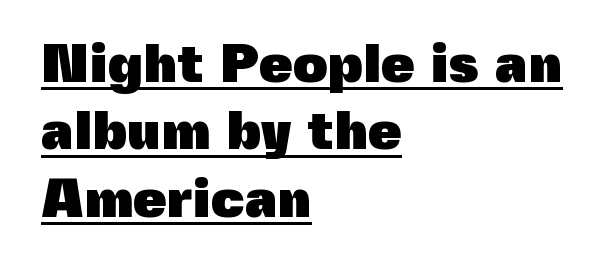
The sample has been set heavy, in full bold. The rows are spaced the way most documents space them. Tall strokes in this sample are plumb rather than angled. A continuous stroke trails under the words, as in a hyperlink. Left-aligned paragraph, ragged on the right.
